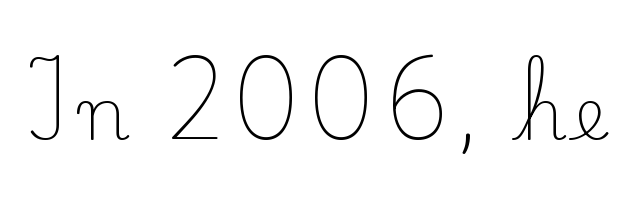
{"serif": "yes", "italic": "no", "bold": "no", "weight": "light", "width": "normal", "stroke_contrast": "low", "x_height": "small", "monospaced": "no", "underline": "no", "glyph_px": 72}
